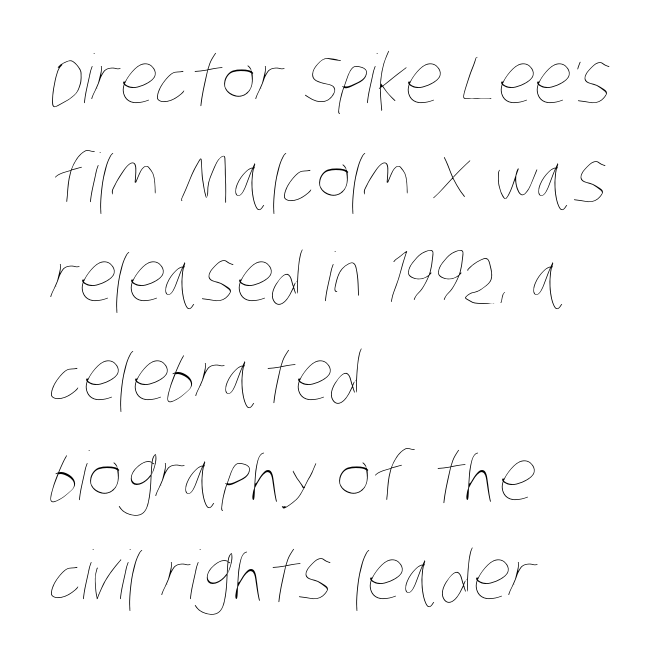
Q: Is the text bold? A: No.
Q: Is the text underlined? A: No.
Q: How is the paragraph aligned? A: Left-aligned.
Q: Is the spacing between letters normal or unusually wide? A: Normal.
Q: Is the spacing between lines tight, normal or loose? A: Normal.
Q: Width (condensed, normal, or wide)? A: Condensed.
Q: Stroke contrast? A: Low.
Q: x-height? A: Large.
Q: Monospaced? A: No.
